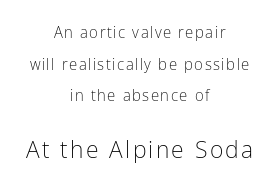
The image shows 23 px text type, upright; set centered, loose line spacing (2.11x), not underlined; the second (bottom) block is 1.53x larger.
